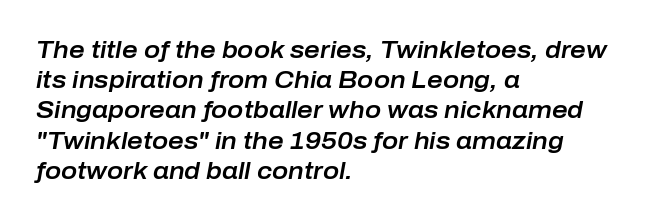
The image shows 24 px text type, italic (leaning right); set left-aligned, normal line spacing (1.26x), normal letter spacing, not underlined.
